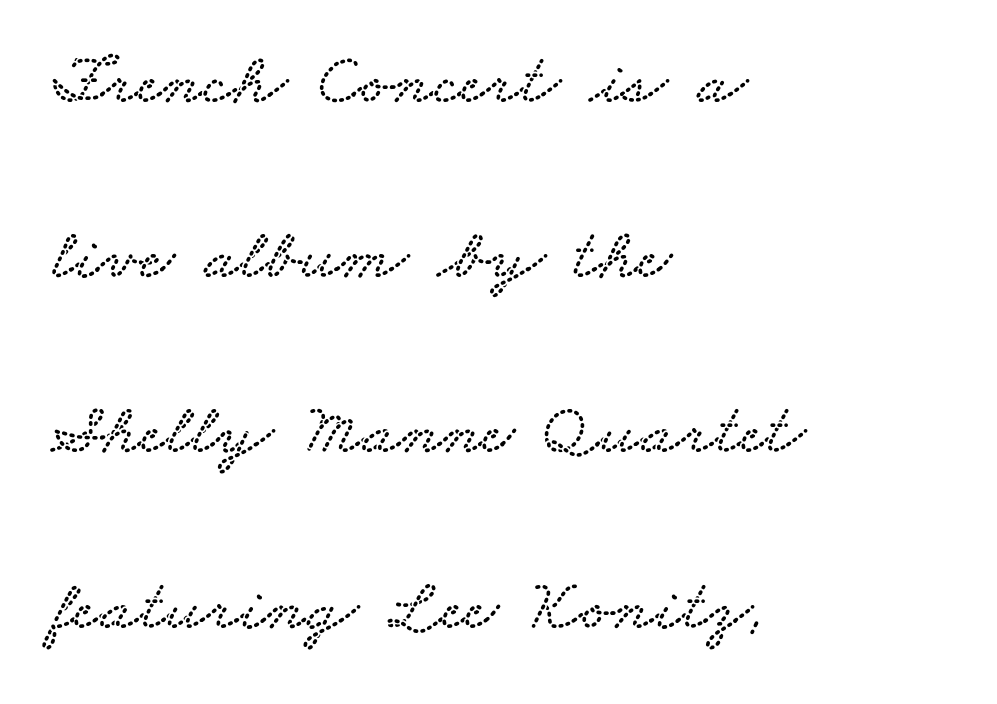
Q: Is the typeface a serif or a sans-serif typeface? A: Serif.
Q: Is the text underlined? A: No.
Q: How is the paragraph aligned? A: Left-aligned.
Q: Is the spacing between letters normal or unusually wide? A: Normal.
Q: Is the spacing between lines tight, normal or loose? A: Loose.
Q: Width (condensed, normal, or wide)? A: Wide.
Q: Stroke contrast? A: Low.
Q: x-height? A: Small.
Q: Monospaced? A: No.
